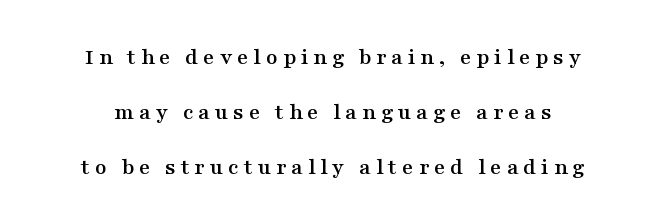
The horizontal fit of the characters is loose and conspicuously gappy. Students, observe: this is what heavily led, spacious text looks like. No italicization has been applied; the sample stays upright. A bare baseline throughout the passage.
